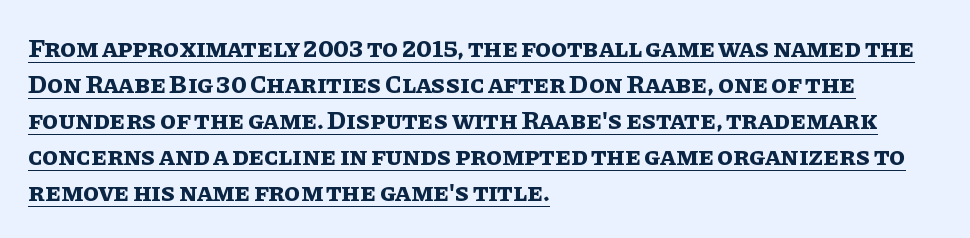
Q: Is the text bold? A: Yes.
Q: Is the text italic (slanted)? A: No, it is upright.
Q: Is the text underlined? A: Yes.
Q: How is the paragraph aligned? A: Left-aligned.
Q: Is the spacing between letters normal or unusually wide? A: Normal.
Q: Is the spacing between lines tight, normal or loose? A: Normal.
